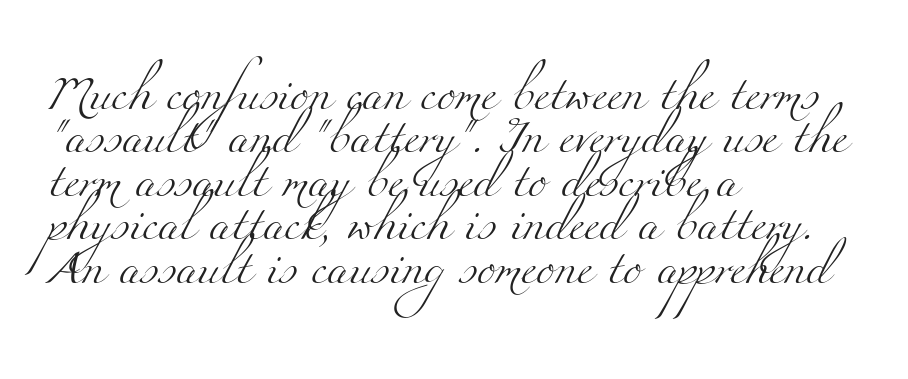
{"bold": "no", "weight": "light", "width": "wide", "stroke_contrast": "medium", "x_height": "small", "monospaced": "no", "underline": "no", "align": "left", "line_spacing_ratio": 1.24, "letter_spacing": "normal", "letter_spacing_em": 0.0, "glyph_px": 35}
